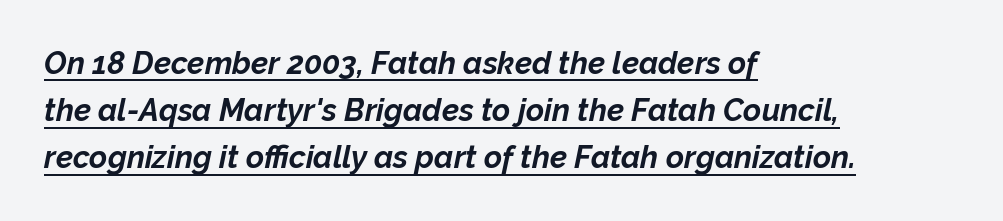
The image shows 31 px bold type, italic (leaning right); set left-aligned, normal line spacing (1.52x), normal letter spacing, underlined; low stroke contrast and a medium x-height.
